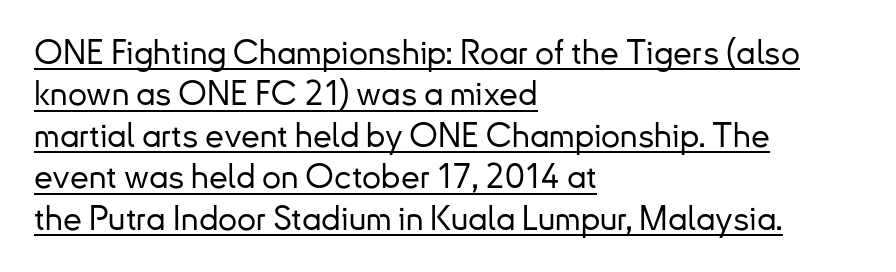
Horizontally, the lines are justified to the leading edge only. Varying glyph widths throughout — classic text-font behaviour. Grotesque or geometric, the face here clearly has no serifs. The specimen includes a rule beneath the text block's lines. Is there any slant? The stems are plumb. Spacing between characters is what you'd get straight out of the box.
